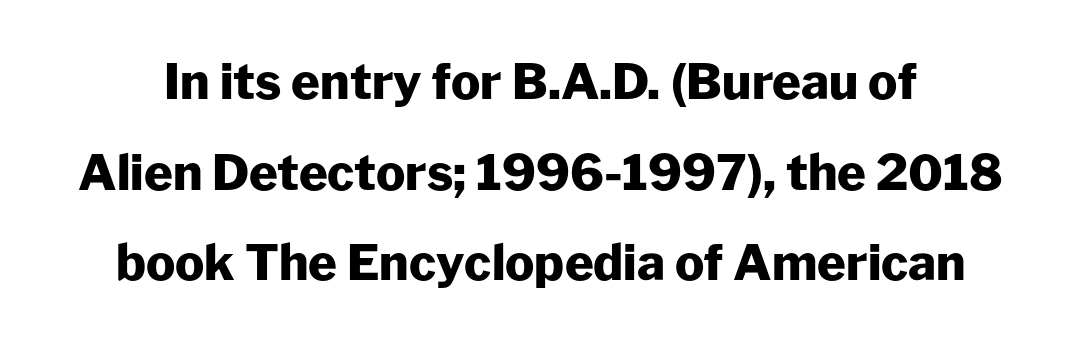
Glyph-to-glyph distance matches everyday printed text. Has an underline been added? It has not. Looks like regular typesetting: each glyph gets only the width it needs. Strong, thick strokes mark this as bold type.
